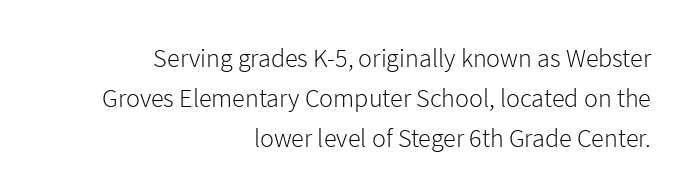
Quick note: underline off. The type sits square on the baseline with zero lean. Nothing heavy about these letters — not bold at all. Typeset ragged left — the right edge is the straight one. Tracking value appears to be zero — textbook default spacing. Students, observe: this is what conventionally led text looks like.
